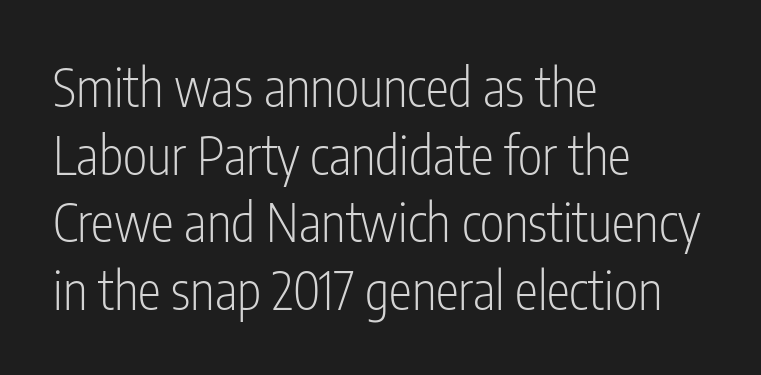
Style check: upright. Bold? No — there's no thickening of the strokes. Each letter keeps its own natural width here, so spacing adapts to shape. Typographically, this falls in the sans-serif category.
